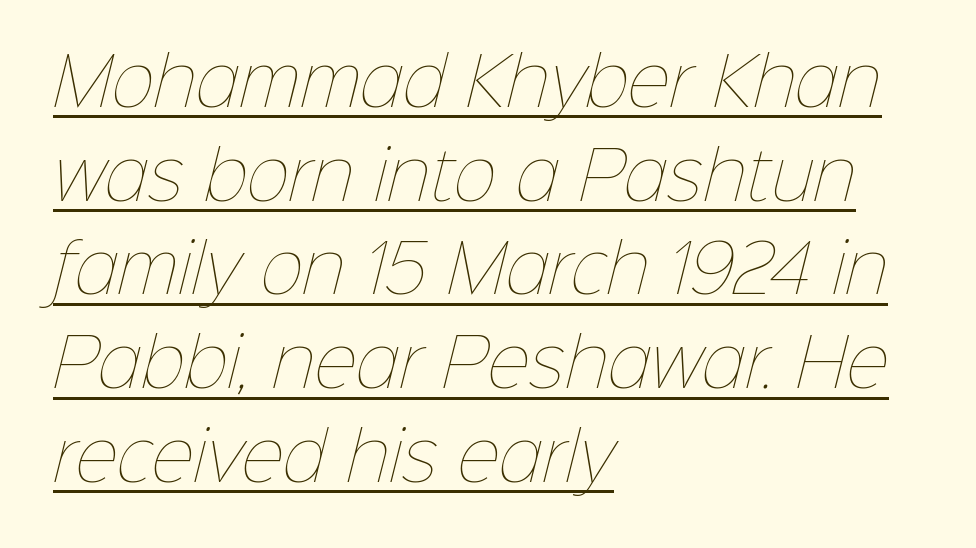
{"bold": "no", "weight": "thin", "width": "normal", "stroke_contrast": "low", "x_height": "medium", "monospaced": "no", "underline": "yes", "align": "left", "line_spacing": "normal", "line_spacing_ratio": 1.42, "letter_spacing": "normal", "letter_spacing_em": 0.0, "glyph_px": 66}
